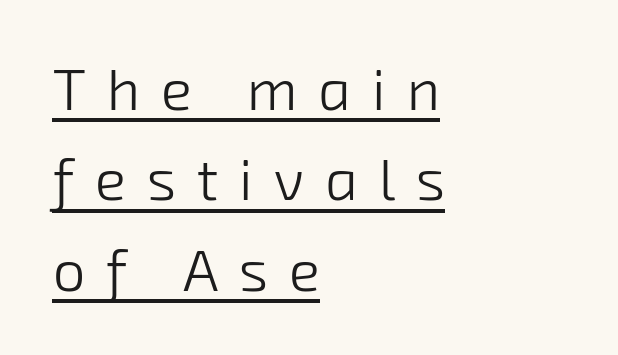
{"serif": "no", "bold": "no", "weight": "light", "width": "normal", "stroke_contrast": "low", "x_height": "medium", "monospaced": "no", "underline": "yes", "align": "left", "line_spacing": "normal", "line_spacing_ratio": 1.56, "letter_spacing": "wide", "letter_spacing_em": 0.36, "glyph_px": 58}
